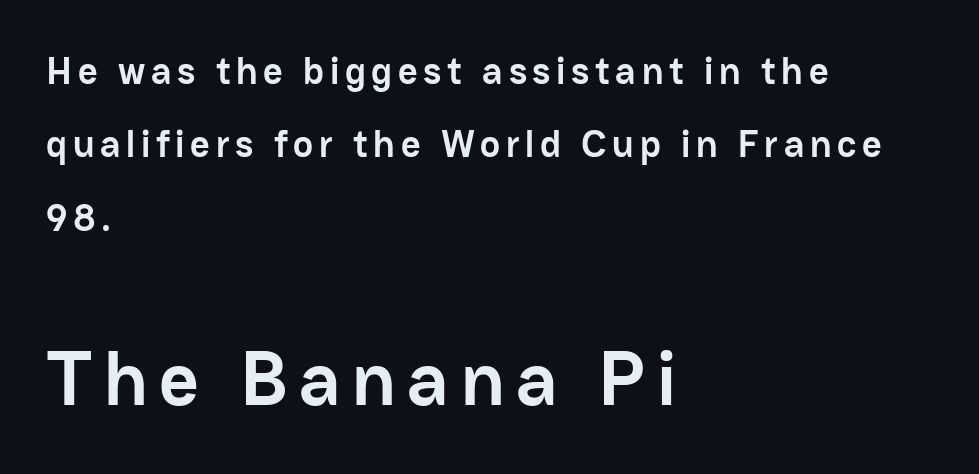
The typesetting leans heavy: a genuine bold. Size hierarchy here favors the trailing block over the leading one. Note the varied advance widths — an 'i' is clearly narrower than an 'm'. The baseline area is clear.
